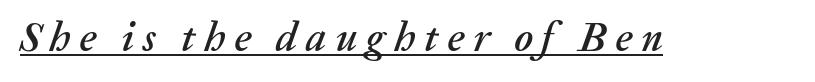
Q: Is the text italic (slanted)? A: Yes, it leans right by about 20 degrees.
Q: Is the text underlined? A: Yes.
Q: Is the spacing between letters normal or unusually wide? A: Unusually wide.
Q: Width (condensed, normal, or wide)? A: Normal.
Q: Stroke contrast? A: Medium.
Q: x-height? A: Medium.
Q: Monospaced? A: No.
